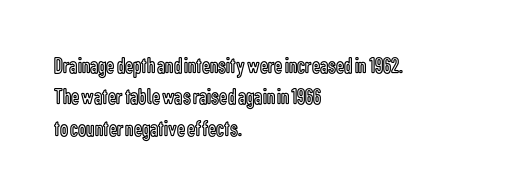
Q: Is the text italic (slanted)? A: No, it is upright.
Q: Is the text underlined? A: No.
Q: How is the paragraph aligned? A: Left-aligned.
Q: Is the spacing between letters normal or unusually wide? A: Normal.
Q: Is the spacing between lines tight, normal or loose? A: Normal.
